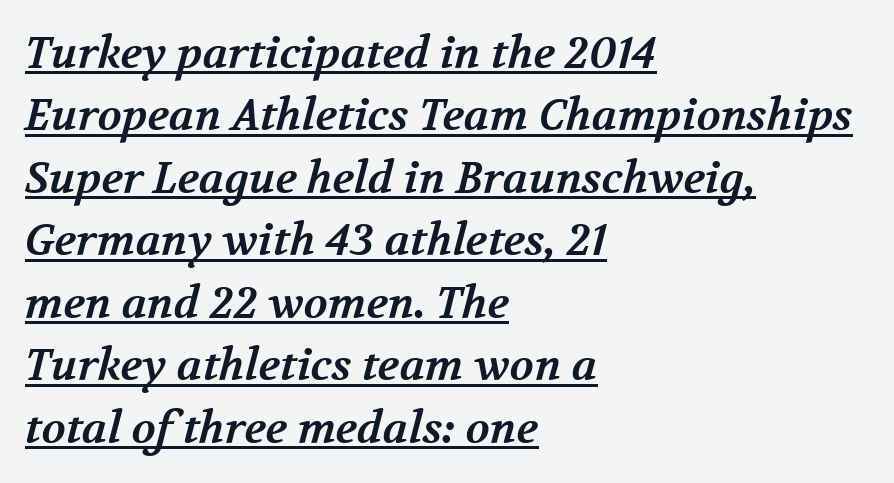
Q: Is the text bold? A: Yes.
Q: Is the typeface a serif or a sans-serif typeface? A: Serif.
Q: Is the text underlined? A: Yes.
Q: How is the paragraph aligned? A: Left-aligned.
Q: Is the spacing between letters normal or unusually wide? A: Normal.
Q: Is the spacing between lines tight, normal or loose? A: Normal.
Q: Width (condensed, normal, or wide)? A: Normal.
Q: Stroke contrast? A: Medium.
Q: x-height? A: Medium.
Q: Monospaced? A: No.
